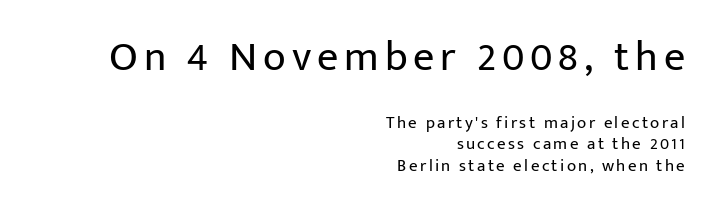
The lettering holds an erect, upright posture throughout. Where is the straight margin? On the right. This rendering employs a face without finishing strokes, i.e., a sans-serif. Vertically, the passage feels balanced, rows spaced as you'd expect. Is the lower block the larger one? No — the upper block carries the bigger type.
